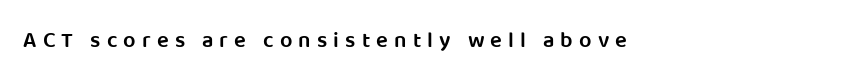
{"italic": "no", "bold": "semi", "underline": "no", "align": "left", "letter_spacing": "wide", "letter_spacing_em": 0.28, "glyph_px": 22}
